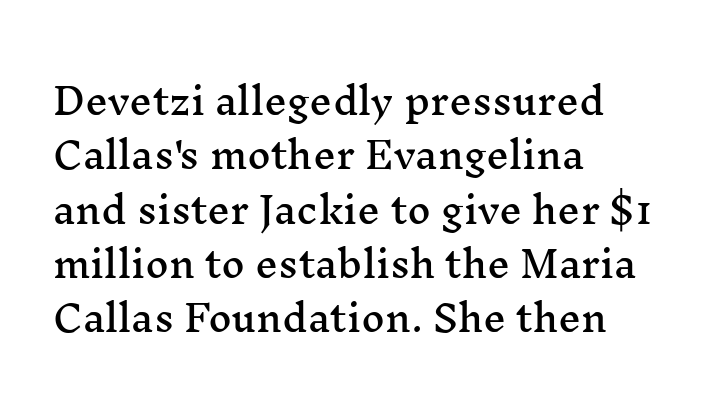
Q: Is the text italic (slanted)? A: No, it is upright.
Q: Is the typeface a serif or a sans-serif typeface? A: Serif.
Q: Is the text underlined? A: No.
Q: How is the paragraph aligned? A: Left-aligned.
Q: Is the spacing between letters normal or unusually wide? A: Normal.
Q: Is the spacing between lines tight, normal or loose? A: Normal.
Q: Width (condensed, normal, or wide)? A: Wide.
Q: Stroke contrast? A: Medium.
Q: x-height? A: Medium.
Q: Monospaced? A: No.
